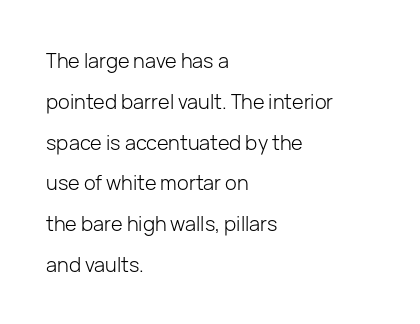
The image shows 20 px text type, upright; set left-aligned, loose line spacing (2.04x), normal letter spacing, not underlined.
